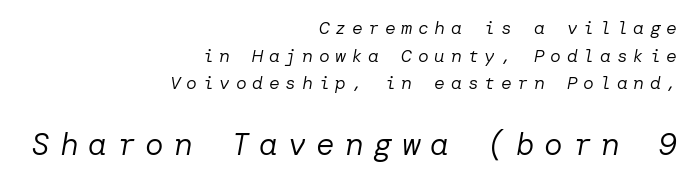
{"italic": "yes", "lean": "right", "slant_degrees": 10, "bold": "no", "weight": "regular", "width": "normal", "stroke_contrast": "low", "x_height": "medium", "underline": "no", "align": "right", "line_spacing": "normal", "line_spacing_ratio": 1.54, "letter_spacing": "wide", "letter_spacing_em": 0.32, "larger_block": "second", "size_ratio": 1.72, "glyph_px": 31}
